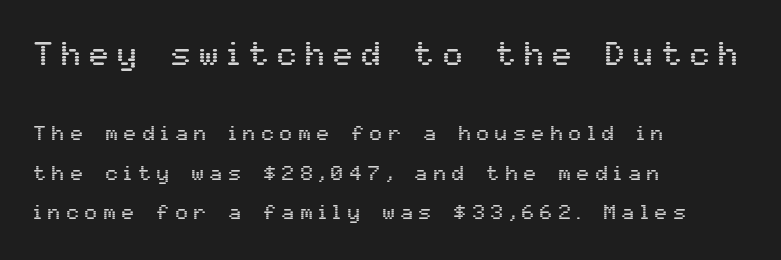
The image shows 32 px sans-serif type, upright; set left-aligned, line spacing 1.89x, unusually wide letter spacing (+0.28 em), not underlined; the first (top) block is 1.52x larger; medium stroke contrast and a medium x-height.
